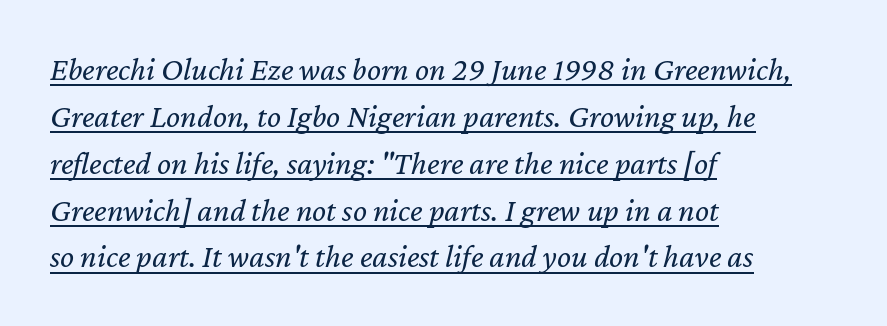
Short note: letters normally spaced. Rendered with sloped, italic letterforms. The letterforms sit at book weight or below. Is this a fixed-width face? No — the glyphs have proportional, varying widths.
